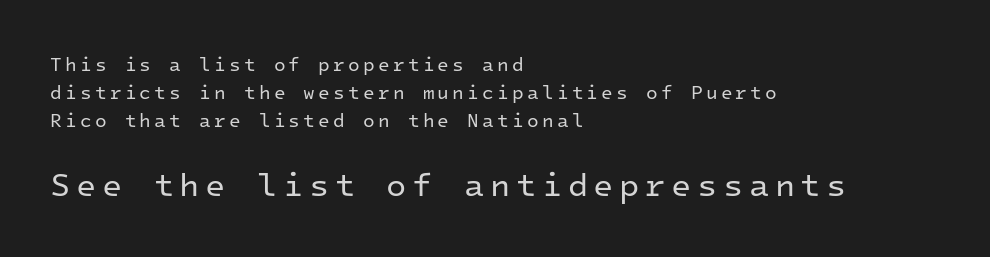
Q: Is the text bold? A: No.
Q: Is the text italic (slanted)? A: No, it is upright.
Q: Is the typeface a serif or a sans-serif typeface? A: Sans-serif.
Q: Is the text underlined? A: No.
Q: How is the paragraph aligned? A: Left-aligned.
Q: Is the spacing between lines tight, normal or loose? A: Normal.
Q: Which block of text is set in a larger size, the first (top) or the second (bottom)? A: The second (bottom) one.
Q: Width (condensed, normal, or wide)? A: Normal.
Q: Stroke contrast? A: Low.
Q: x-height? A: Medium.
Q: Monospaced? A: Yes.
